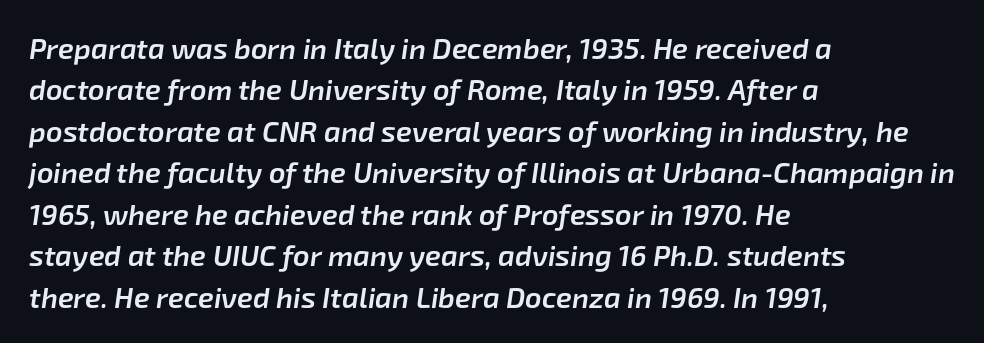
The image shows 29 px semibold type, italic (leaning right); set left-aligned, normal line spacing (1.43x), normal letter spacing, not underlined; low stroke contrast and a medium x-height.
